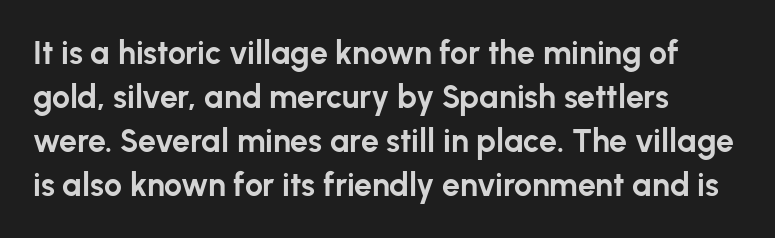
The image shows 32 px bold sans-serif type, upright; set left-aligned, normal line spacing (1.38x), normal letter spacing, not underlined; low stroke contrast and a medium x-height.
